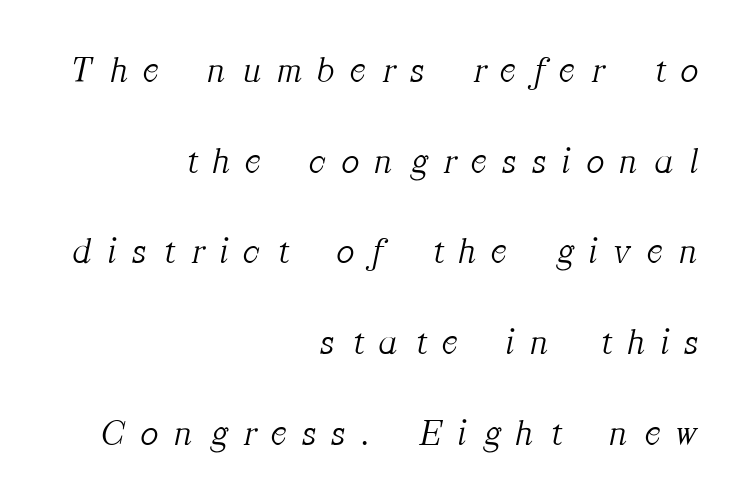
{"serif": "yes", "italic": "yes", "lean": "right", "slant_degrees": 12, "bold": "no", "weight": "light", "width": "normal", "stroke_contrast": "medium", "x_height": "medium", "monospaced": "no", "underline": "no", "align": "right", "line_spacing": "loose", "line_spacing_ratio": 2.45, "letter_spacing": "wide", "letter_spacing_em": 0.45, "glyph_px": 37}
